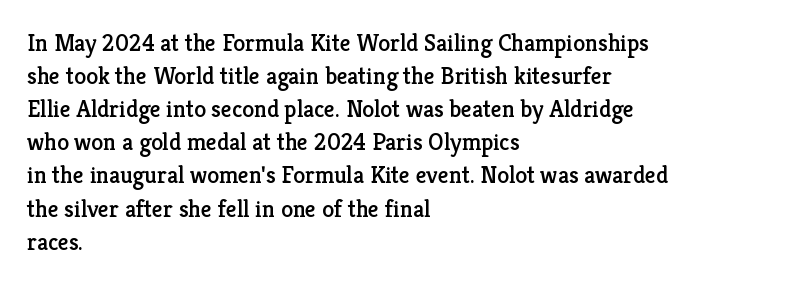
Q: Is the text italic (slanted)? A: No, it is upright.
Q: Is the text underlined? A: No.
Q: How is the paragraph aligned? A: Left-aligned.
Q: Is the spacing between letters normal or unusually wide? A: Normal.
Q: Is the spacing between lines tight, normal or loose? A: Normal.
